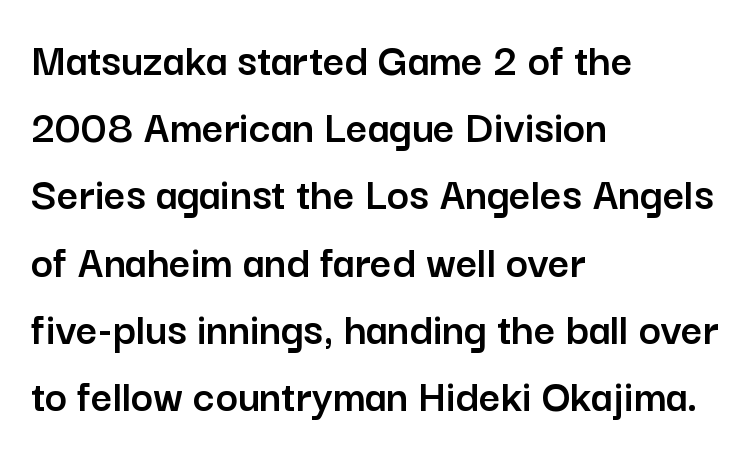
The image shows 47 px sans-serif type, upright; set left-aligned, normal line spacing (1.43x), normal letter spacing, not underlined; low stroke contrast and a medium x-height.
